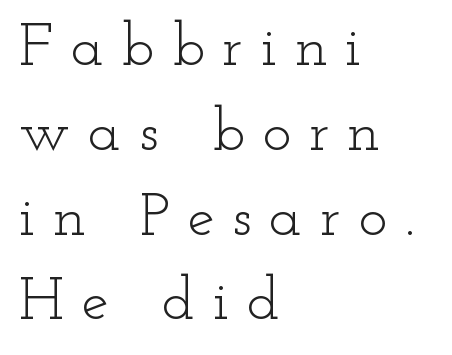
These lines were composed using upright roman letters. Serifs: yes, visible at the terminals of the letterforms. Caption: multi-line text, flush left, ragged right. Each word looks stretched out because of the extra space between its letters.
